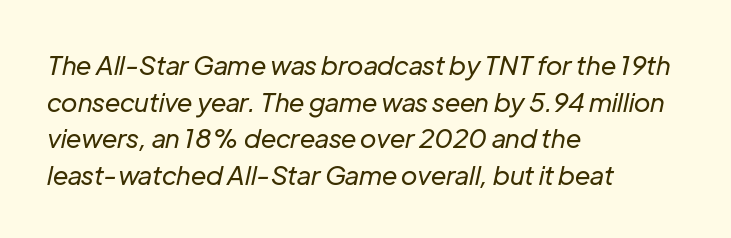
The image shows 26 px text type, italic (leaning right); set left-aligned, normal line spacing (1.41x), normal letter spacing, not underlined.
